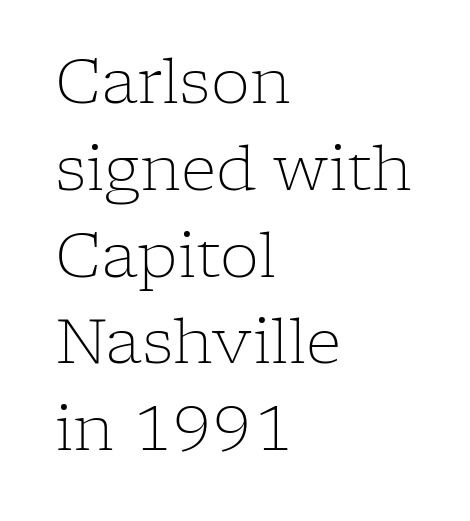
{"serif": "yes", "italic": "no", "bold": "no", "weight": "light", "width": "normal", "stroke_contrast": "low", "x_height": "medium", "monospaced": "no", "underline": "no", "align": "left", "line_spacing": "normal", "line_spacing_ratio": 1.4, "letter_spacing": "normal", "letter_spacing_em": 0.0, "glyph_px": 62}
